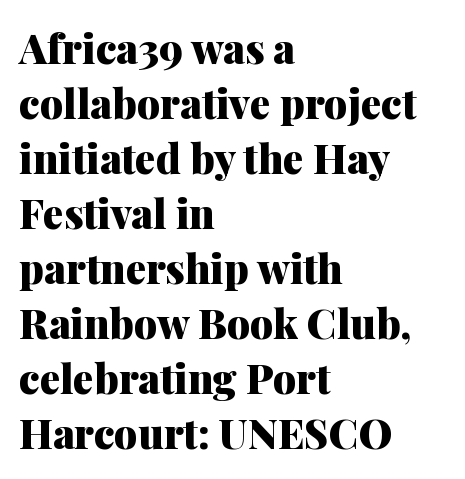
The line texture is even and compact thanks to regular tracking. Check where the strokes stop: tiny serifs finish them off. This sample has the flowing, uneven cadence of proportional lettering. As a designer I'd log this as weight 700, bold. Is the block centered? No — it sits flush against the left margin. These lines were composed using upright roman letters.
